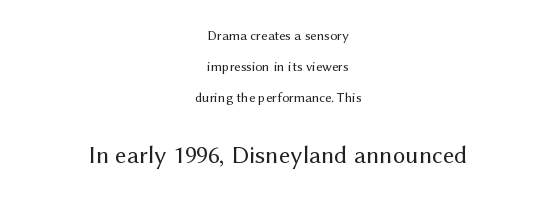
{"italic": "no", "bold": "no", "underline": "no", "align": "center", "line_spacing": "loose", "line_spacing_ratio": 2.21, "letter_spacing": "normal", "letter_spacing_em": 0.0, "larger_block": "second", "size_ratio": 1.79, "glyph_px": 25}
